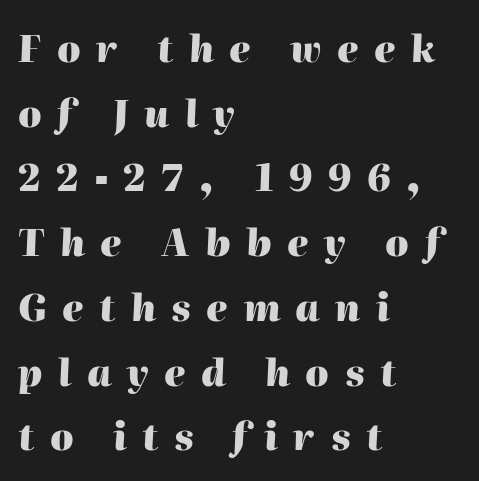
{"italic": "yes", "lean": "right", "slant_degrees": 2, "bold": "yes", "weight": "heavy", "width": "normal", "stroke_contrast": "high", "x_height": "medium", "monospaced": "no", "underline": "no", "align": "left", "line_spacing_ratio": 1.75, "letter_spacing": "wide", "letter_spacing_em": 0.42, "glyph_px": 37}
